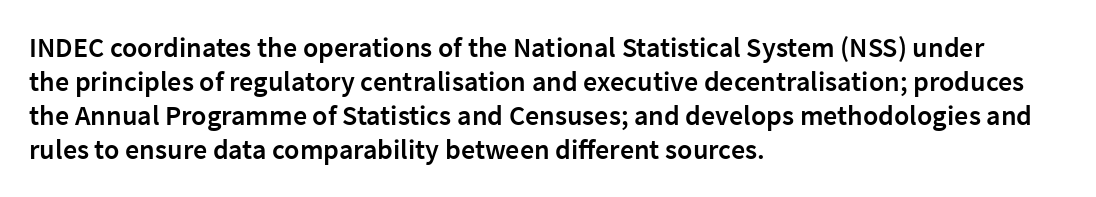
{"serif": "no", "italic": "no", "bold": "semi", "weight": "semibold", "width": "normal", "stroke_contrast": "low", "x_height": "medium", "monospaced": "no", "underline": "no", "align": "left", "line_spacing_ratio": 1.22, "letter_spacing": "normal", "letter_spacing_em": 0.0, "glyph_px": 28}
